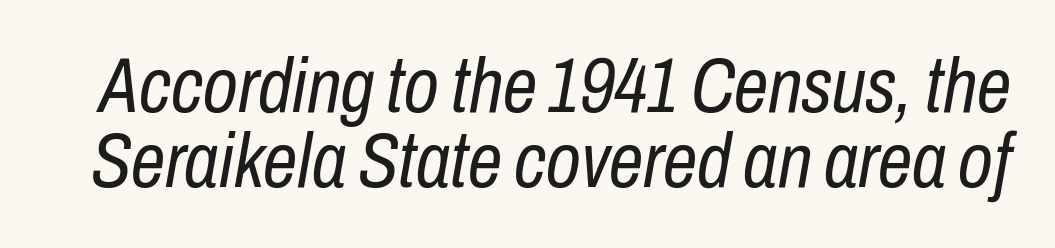
Q: Is the text bold? A: No.
Q: Is the text italic (slanted)? A: Yes, it leans right by about 10 degrees.
Q: Is the text underlined? A: No.
Q: Is the spacing between letters normal or unusually wide? A: Normal.
Q: Is the spacing between lines tight, normal or loose? A: Tight.
Q: Width (condensed, normal, or wide)? A: Condensed.
Q: Stroke contrast? A: Low.
Q: x-height? A: Medium.
Q: Monospaced? A: No.
